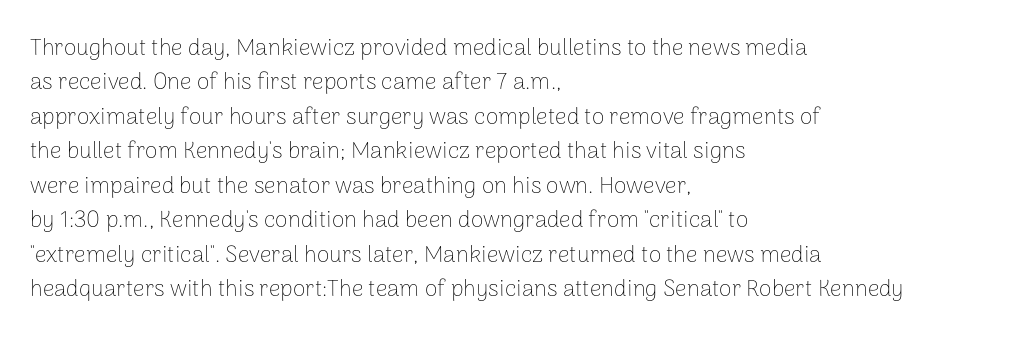
Observe the ordinary spacing: letters are neighbours, not strangers. Only glyphs here, with clear space below each row. Honestly, the row spacing looks completely unremarkable. No letter is thick-stroked: the sample isn't bold.
